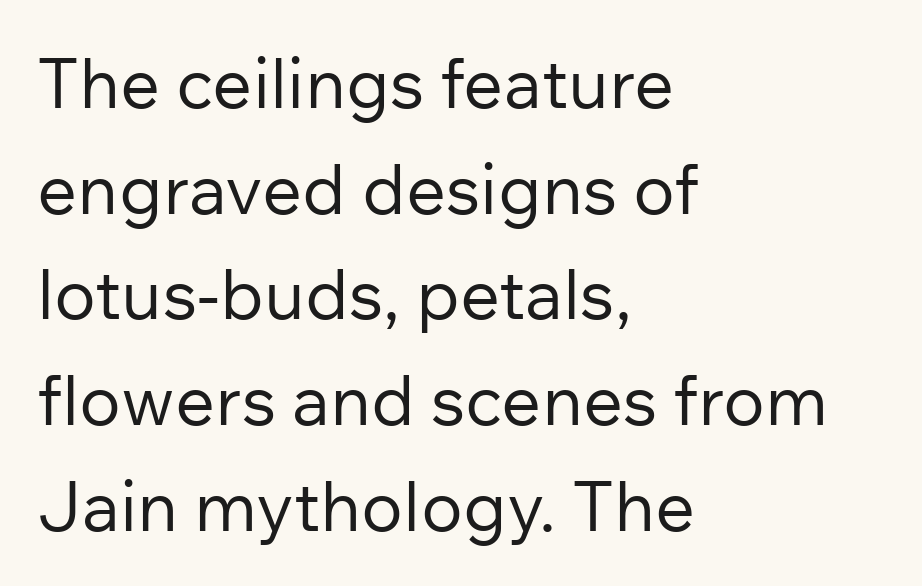
The ragged edge is on the right, which tells us the setting is flush left. Classification — sans serif. Words appear dense and cohesive because spacing is normal. The block of text has a typical density, with ordinary space between rows. Stems here are at most as thick as an everyday book face. Anything drawn beneath the words? Only blank space.
